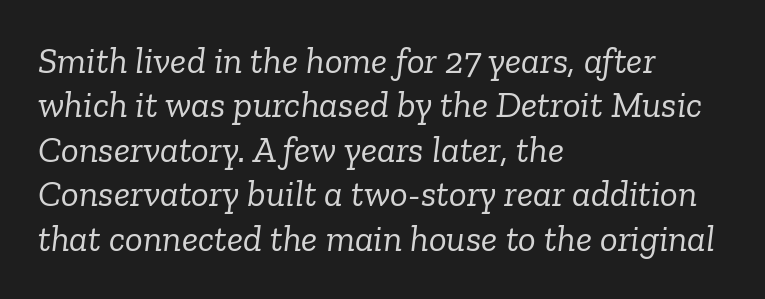
The typesetting does not lean heavy: it is not bold. This sample has the flowing, uneven cadence of proportional lettering. The string is rendered with underlining switched off. Horizontal alignment here is leftward, the default for most running prose. What stands out about the letter spacing? Nothing — it is the standard amount. The typeface chosen for these lines features serifs.
